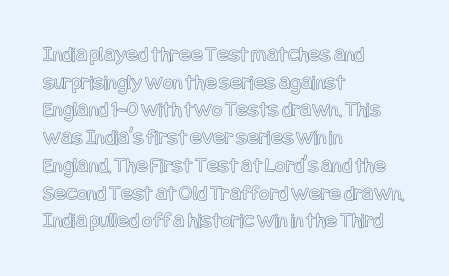
Regarding leading, the lines here are spaced in the standard way. The space beneath each line is pristine and unruled. Tracking value appears to be zero — textbook default spacing. The setting favours the left margin, as ordinary paragraphs usually do.
